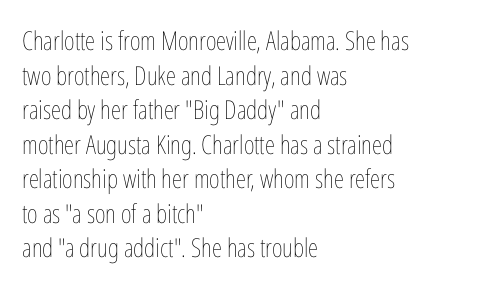
{"italic": "no", "bold": "no", "underline": "no", "align": "left", "line_spacing": "normal", "line_spacing_ratio": 1.33, "letter_spacing": "normal", "letter_spacing_em": 0.0, "glyph_px": 26}
